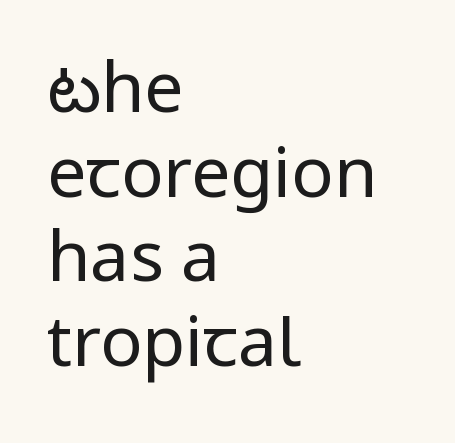
Q: Is the text bold? A: No.
Q: Is the text italic (slanted)? A: No, it is upright.
Q: Is the typeface a serif or a sans-serif typeface? A: Sans-serif.
Q: Is the text underlined? A: No.
Q: How is the paragraph aligned? A: Left-aligned.
Q: Is the spacing between letters normal or unusually wide? A: Normal.
Q: Width (condensed, normal, or wide)? A: Condensed.
Q: Stroke contrast? A: Low.
